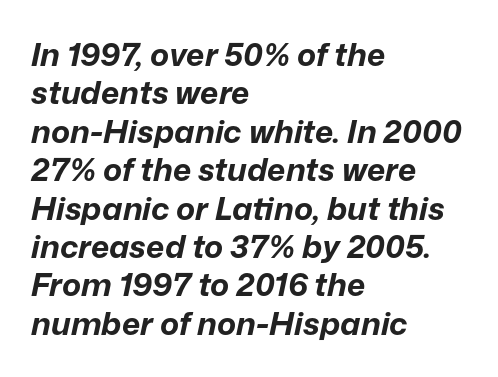
The image shows 32 px bold type, italic (leaning right); set left-aligned, line spacing 1.2x, normal letter spacing, not underlined; low stroke contrast and a medium x-height.
